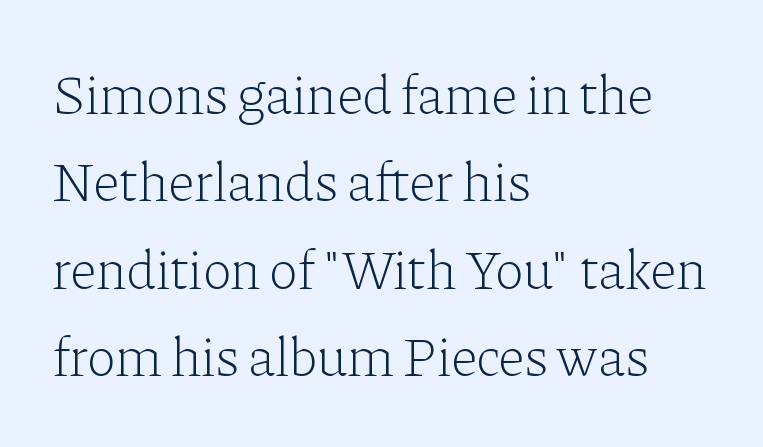
Q: Is the text bold? A: No.
Q: Is the text italic (slanted)? A: No, it is upright.
Q: Is the typeface a serif or a sans-serif typeface? A: Serif.
Q: Is the text underlined? A: No.
Q: How is the paragraph aligned? A: Left-aligned.
Q: Is the spacing between letters normal or unusually wide? A: Normal.
Q: Is the spacing between lines tight, normal or loose? A: Normal.
Q: Width (condensed, normal, or wide)? A: Normal.
Q: Stroke contrast? A: Low.
Q: x-height? A: Medium.
Q: Monospaced? A: No.
